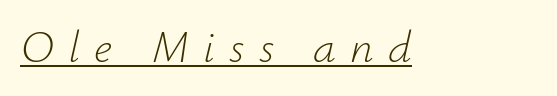
The image shows 46 px light type, italic (leaning right); set unusually wide letter spacing (+0.31 em), underlined; low stroke contrast and a small x-height.
